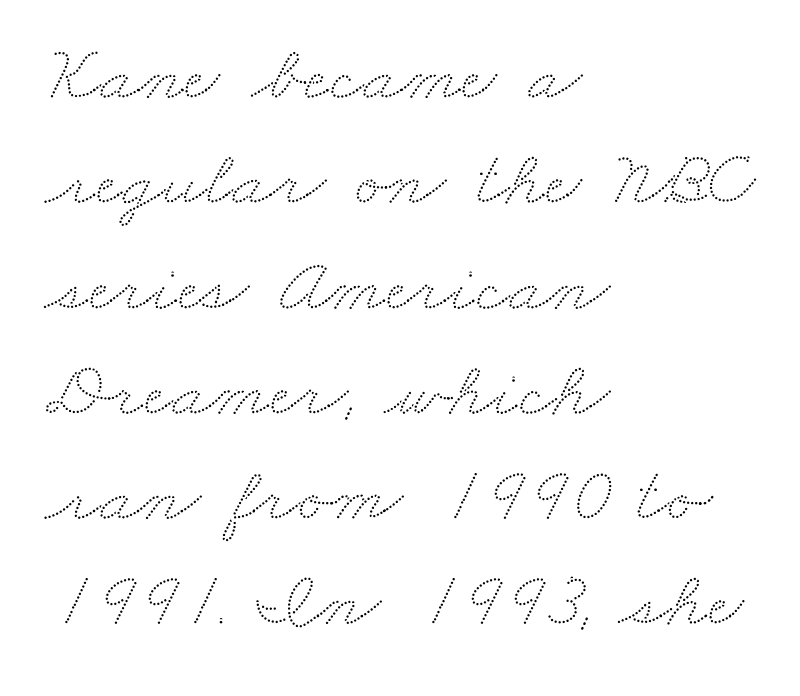
Q: Is the text underlined? A: No.
Q: How is the paragraph aligned? A: Left-aligned.
Q: Is the spacing between letters normal or unusually wide? A: Normal.
Q: Is the spacing between lines tight, normal or loose? A: Normal.
Q: Width (condensed, normal, or wide)? A: Wide.
Q: Stroke contrast? A: Low.
Q: x-height? A: Small.
Q: Monospaced? A: No.
